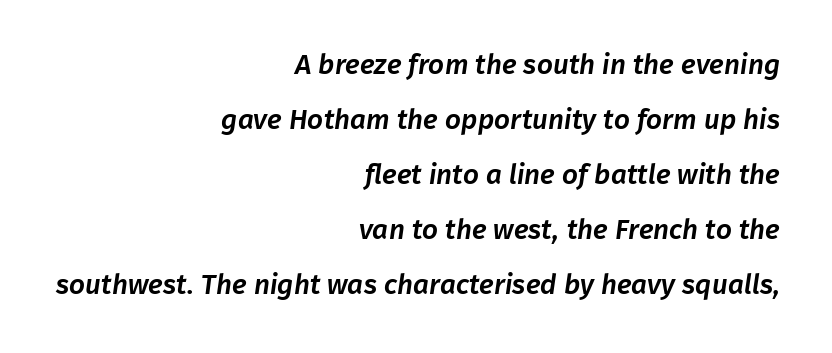
Q: Is the typeface a serif or a sans-serif typeface? A: Sans-serif.
Q: Is the text underlined? A: No.
Q: How is the paragraph aligned? A: Right-aligned.
Q: Is the spacing between letters normal or unusually wide? A: Normal.
Q: Is the spacing between lines tight, normal or loose? A: Loose.
Q: Width (condensed, normal, or wide)? A: Normal.
Q: Stroke contrast? A: Low.
Q: x-height? A: Medium.
Q: Monospaced? A: No.
